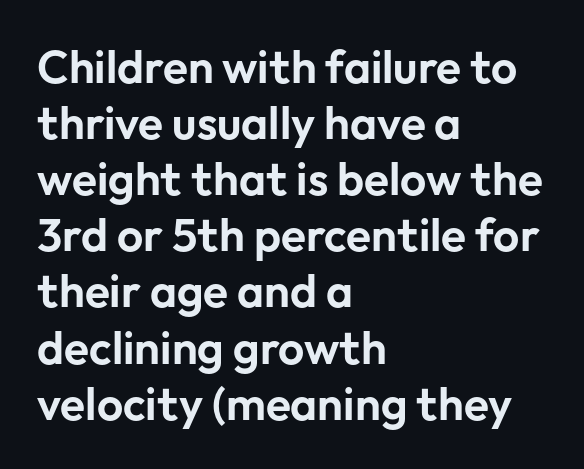
{"serif": "no", "italic": "no", "width": "normal", "stroke_contrast": "low", "x_height": "medium", "monospaced": "no", "underline": "no", "align": "left", "line_spacing_ratio": 1.22, "letter_spacing": "normal", "letter_spacing_em": 0.0, "glyph_px": 46}
